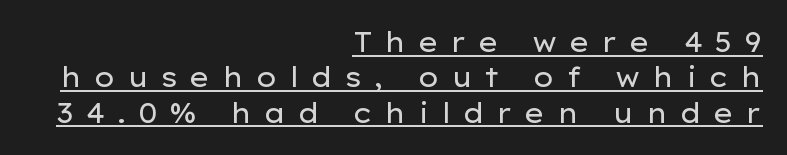
Do the letters lean? They stand straight. This sample uses expanded letter spacing, leaving extra air between glyphs. Where is the straight margin? On the right. Decoration check: the copy is underlined. No extra ink here — the face is not bold.
